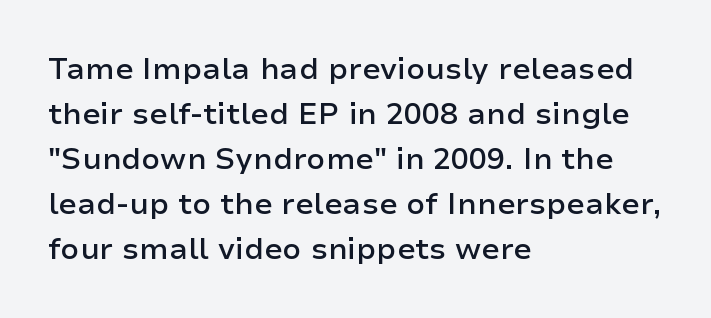
{"serif": "no", "italic": "no", "bold": "semi", "weight": "semibold", "width": "normal", "stroke_contrast": "low", "x_height": "medium", "monospaced": "no", "underline": "no", "align": "left", "line_spacing": "normal", "line_spacing_ratio": 1.5, "letter_spacing": "normal", "letter_spacing_em": 0.0, "glyph_px": 30}
